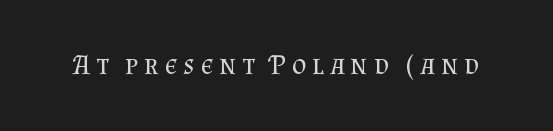
Q: Is the text bold? A: No.
Q: Is the text italic (slanted)? A: No, it is upright.
Q: Is the typeface a serif or a sans-serif typeface? A: Serif.
Q: Is the text underlined? A: No.
Q: Is the spacing between letters normal or unusually wide? A: Unusually wide.
Q: Width (condensed, normal, or wide)? A: Normal.
Q: Stroke contrast? A: Medium.
Q: x-height? A: Small.
Q: Monospaced? A: No.
